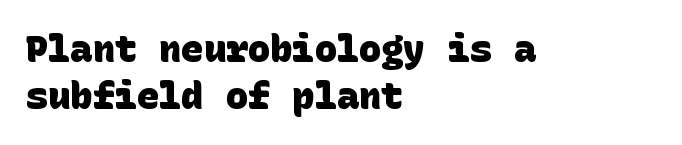
{"serif": "no", "bold": "yes", "weight": "heavy", "width": "normal", "stroke_contrast": "low", "x_height": "large", "underline": "no", "align": "left", "line_spacing": "normal", "line_spacing_ratio": 1.26, "letter_spacing": "normal", "letter_spacing_em": 0.0, "glyph_px": 37}
